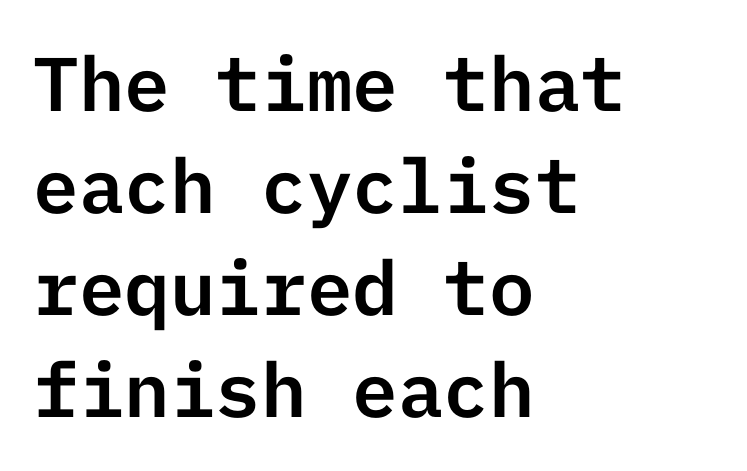
{"serif": "no", "italic": "no", "width": "normal", "stroke_contrast": "low", "x_height": "medium", "underline": "no", "align": "left", "line_spacing": "normal", "line_spacing_ratio": 1.34, "letter_spacing": "normal", "letter_spacing_em": 0.0, "glyph_px": 76}
